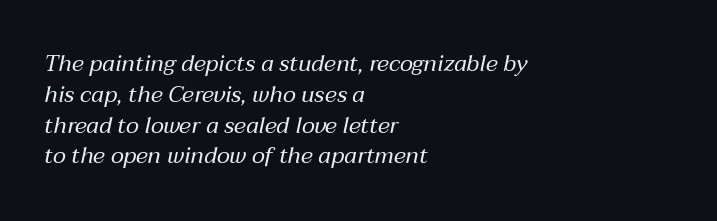
The image shows 23 px text type, italic (leaning right); set left-aligned, normal line spacing (1.34x), normal letter spacing, not underlined.
